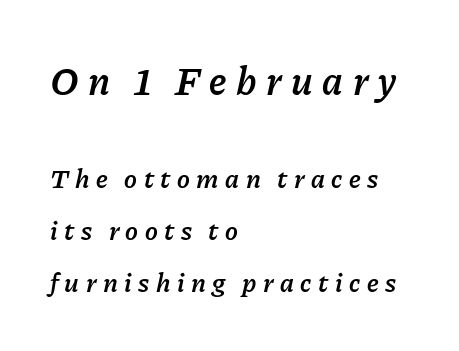
If you measured baseline to baseline, you'd find a long distance. The tracking jumps out immediately: characters are airy and widely separated. If you squint, the top block still reads clearly — it's the larger of the two. The rendering anchors every line to the left-hand side.
